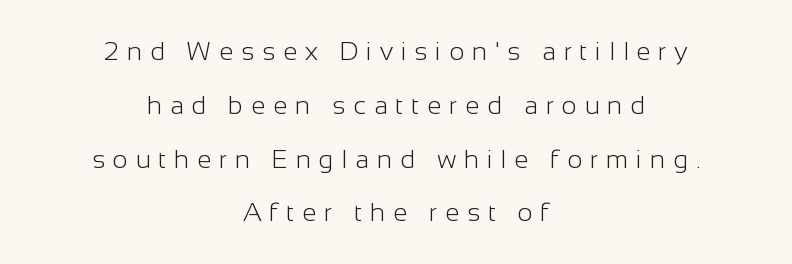
Q: Is the text bold? A: No.
Q: Is the text italic (slanted)? A: No, it is upright.
Q: Is the text underlined? A: No.
Q: How is the paragraph aligned? A: Centered.
Q: Is the spacing between letters normal or unusually wide? A: Unusually wide.
Q: Is the spacing between lines tight, normal or loose? A: Loose.
